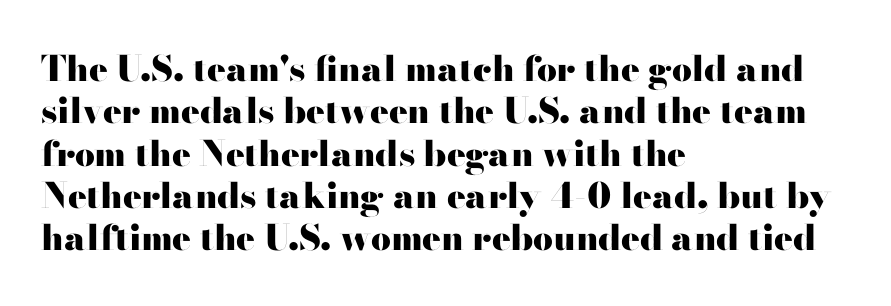
Q: Is the text bold? A: Yes.
Q: Is the text italic (slanted)? A: No, it is upright.
Q: Is the typeface a serif or a sans-serif typeface? A: Sans-serif.
Q: Is the text underlined? A: No.
Q: How is the paragraph aligned? A: Left-aligned.
Q: Is the spacing between letters normal or unusually wide? A: Normal.
Q: Width (condensed, normal, or wide)? A: Wide.
Q: Stroke contrast? A: High.
Q: x-height? A: Small.
Q: Monospaced? A: No.
